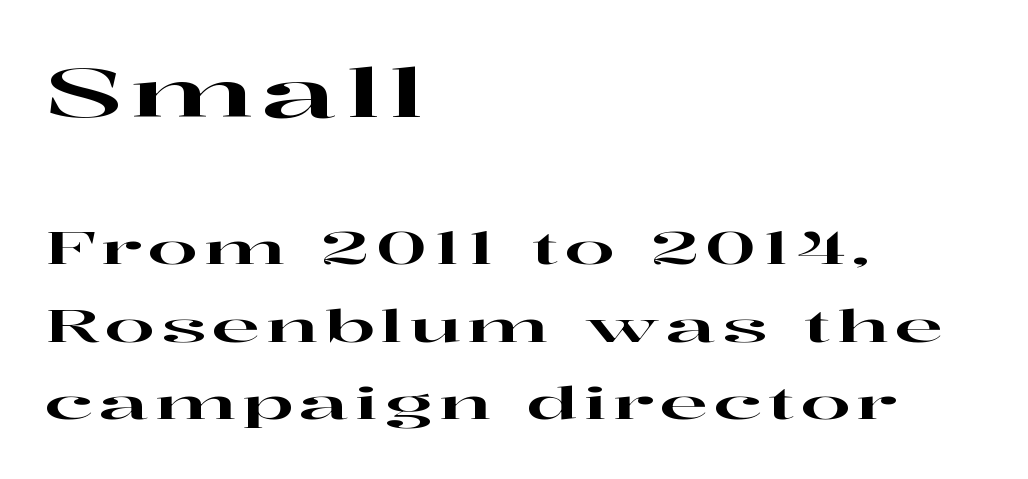
The image shows 68 px wide serif type, upright; set left-aligned, line spacing 1.72x, not underlined; the first (top) block is 1.51x larger; high stroke contrast and a medium x-height.
